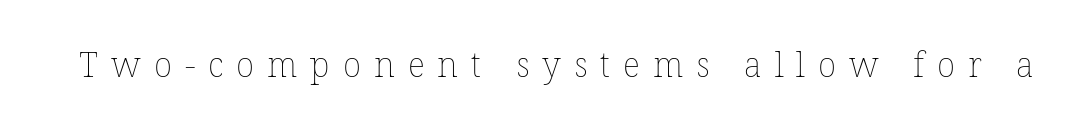
Q: Is the text bold? A: No.
Q: Is the text italic (slanted)? A: No, it is upright.
Q: Is the text underlined? A: No.
Q: Is the spacing between letters normal or unusually wide? A: Unusually wide.
Q: Width (condensed, normal, or wide)? A: Normal.
Q: Stroke contrast? A: Low.
Q: x-height? A: Medium.
Q: Monospaced? A: No.
